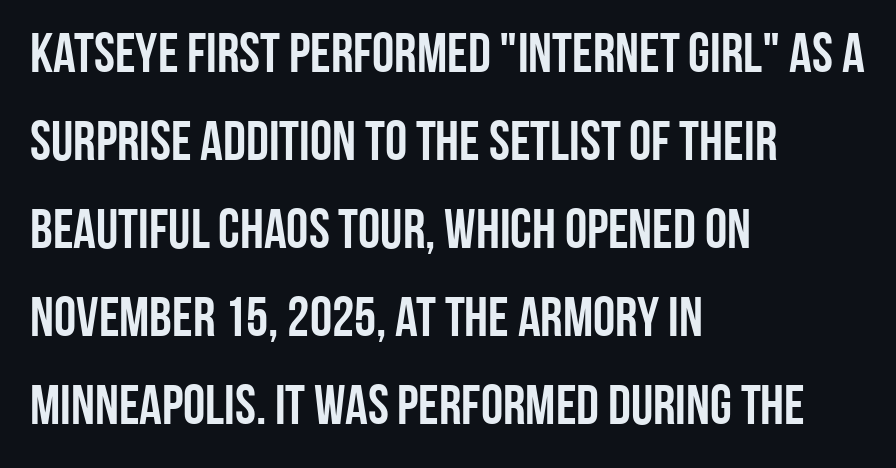
{"serif": "no", "italic": "no", "width": "condensed", "stroke_contrast": "low", "x_height": "large", "monospaced": "no", "underline": "no", "align": "left", "line_spacing": "normal", "line_spacing_ratio": 1.57, "letter_spacing": "normal", "letter_spacing_em": 0.0, "glyph_px": 56}
